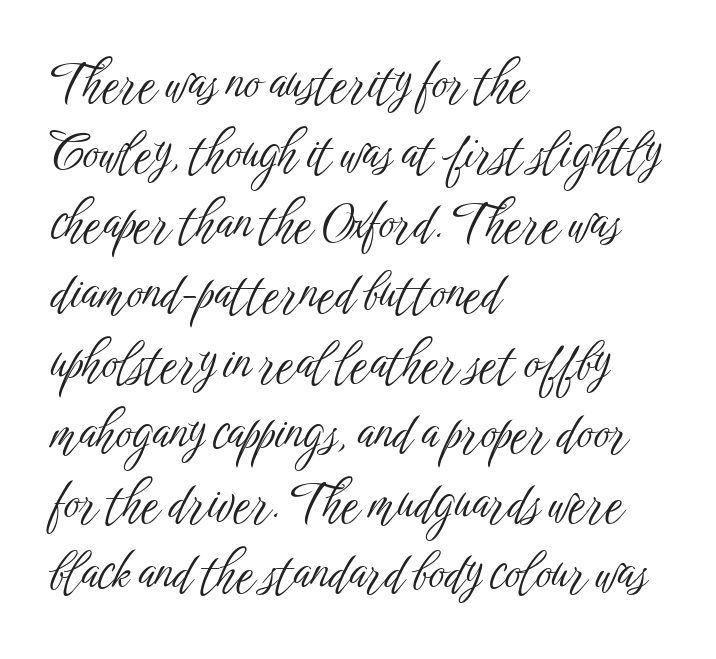
Q: Is the text bold? A: No.
Q: Is the text italic (slanted)? A: Yes.
Q: Is the typeface a serif or a sans-serif typeface? A: Sans-serif.
Q: Is the text underlined? A: No.
Q: How is the paragraph aligned? A: Left-aligned.
Q: Is the spacing between letters normal or unusually wide? A: Normal.
Q: Is the spacing between lines tight, normal or loose? A: Normal.
Q: Width (condensed, normal, or wide)? A: Condensed.
Q: Stroke contrast? A: Low.
Q: x-height? A: Medium.
Q: Monospaced? A: No.
